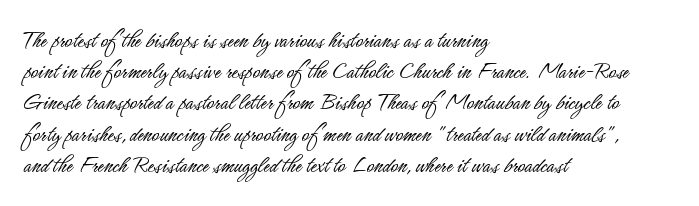
Q: Is the text bold? A: No.
Q: Is the text italic (slanted)? A: Yes.
Q: Is the text underlined? A: No.
Q: How is the paragraph aligned? A: Left-aligned.
Q: Is the spacing between letters normal or unusually wide? A: Normal.
Q: Is the spacing between lines tight, normal or loose? A: Normal.
